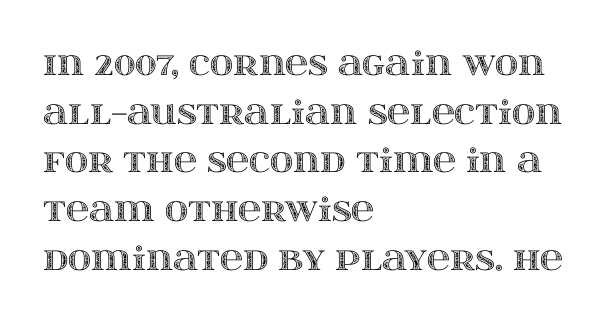
The image shows 32 px wide type, upright; set left-aligned, normal line spacing (1.52x), normal letter spacing, not underlined; a large x-height.
